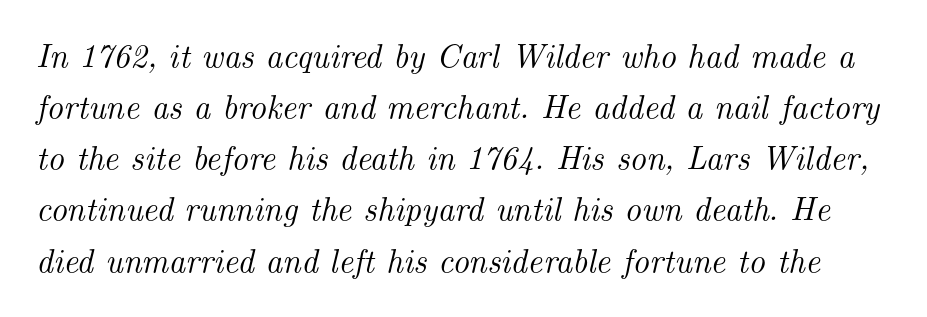
Q: Is the text italic (slanted)? A: Yes, it leans right by about 14 degrees.
Q: Is the typeface a serif or a sans-serif typeface? A: Serif.
Q: Is the text underlined? A: No.
Q: Is the spacing between letters normal or unusually wide? A: Normal.
Q: Is the spacing between lines tight, normal or loose? A: Normal.
Q: Width (condensed, normal, or wide)? A: Normal.
Q: Stroke contrast? A: Medium.
Q: x-height? A: Small.
Q: Monospaced? A: No.
